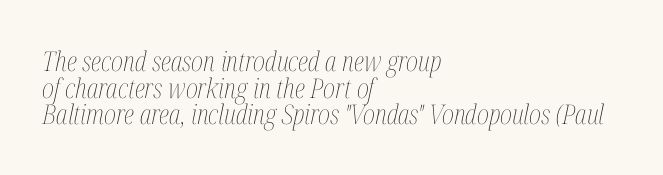
The image shows 27 px text type, italic (leaning right); set left-aligned, tight line spacing (0.99x), normal letter spacing, not underlined.
